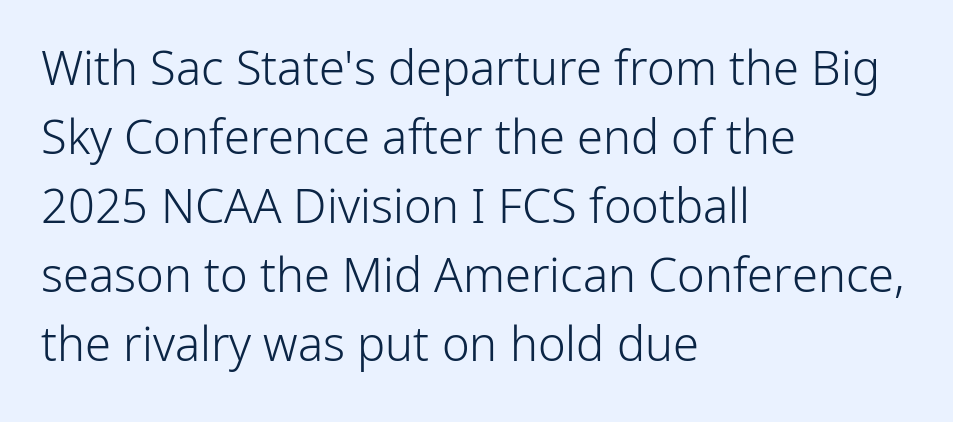
Weight: regular or lighter. Is this a fixed-width face? No — the glyphs have proportional, varying widths. A student would call this left alignment; a typographer would say flush left, rag right. The type sits square on the baseline with zero lean.
